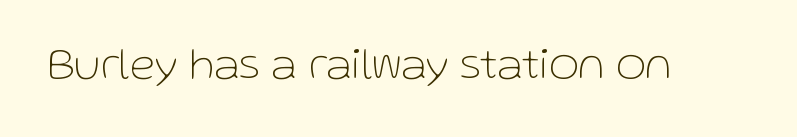
The image shows 46 px thin sans-serif type, upright; set normal letter spacing, not underlined; low stroke contrast and a medium x-height.
